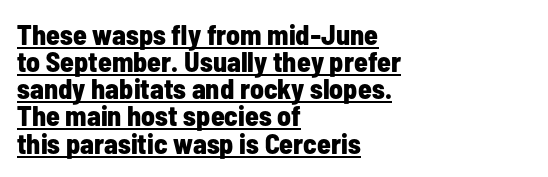
{"serif": "no", "italic": "no", "bold": "yes", "weight": "bold", "width": "condensed", "stroke_contrast": "low", "x_height": "medium", "monospaced": "no", "underline": "yes", "align": "left", "line_spacing": "tight", "line_spacing_ratio": 0.97, "letter_spacing": "normal", "letter_spacing_em": 0.0, "glyph_px": 28}
